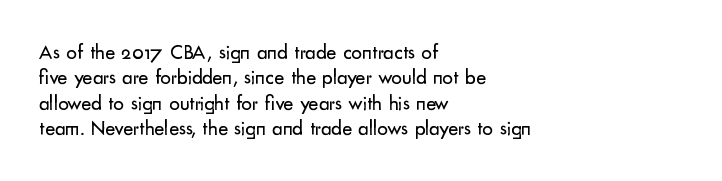
The image shows 21 px text type, upright; set left-aligned, line spacing 1.21x, normal letter spacing, not underlined.
